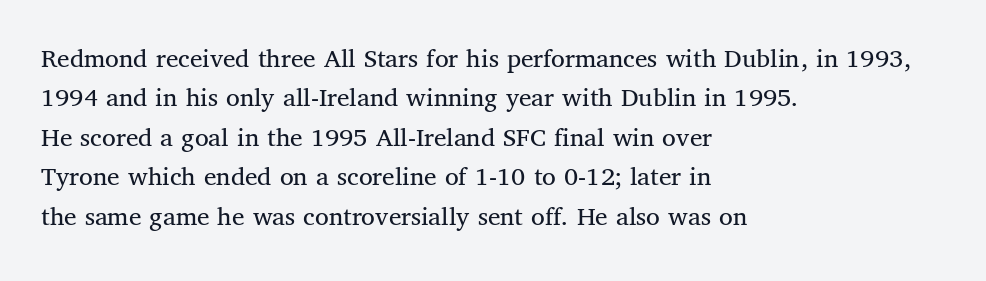
Italic? Not at all — the glyphs are vertical. The strokes are not fattened; the text isn't bold. Typeset ragged right — the left edge is the straight one. The horizontal fit of the characters is conventional and even. Letters rest on an invisible, unmarked baseline.
